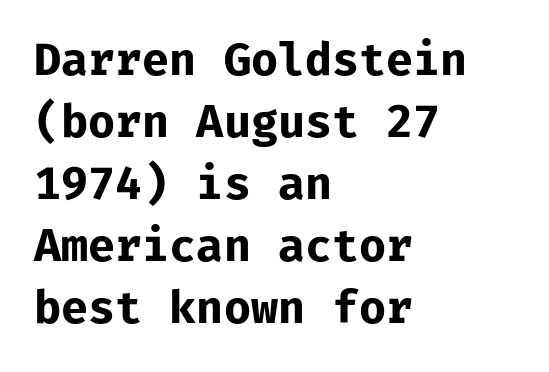
Q: Is the text bold? A: Yes.
Q: Is the text italic (slanted)? A: No, it is upright.
Q: Is the typeface a serif or a sans-serif typeface? A: Sans-serif.
Q: Is the text underlined? A: No.
Q: How is the paragraph aligned? A: Left-aligned.
Q: Is the spacing between letters normal or unusually wide? A: Normal.
Q: Is the spacing between lines tight, normal or loose? A: Normal.
Q: Width (condensed, normal, or wide)? A: Normal.
Q: Stroke contrast? A: Low.
Q: x-height? A: Medium.
Q: Monospaced? A: Yes.
